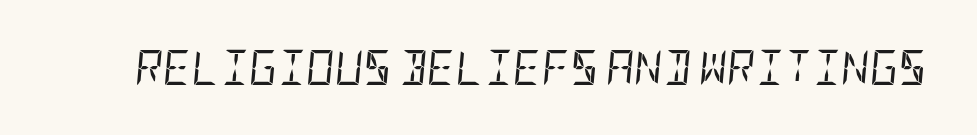
The image shows 35 px regular-weight, condensed type, italic (leaning right); set normal letter spacing, not underlined; low stroke contrast and a large x-height.
